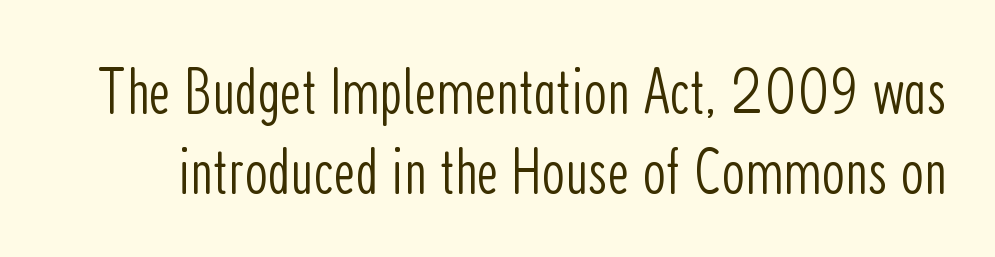
Q: Is the text bold? A: No.
Q: Is the text italic (slanted)? A: No, it is upright.
Q: Is the typeface a serif or a sans-serif typeface? A: Sans-serif.
Q: Is the text underlined? A: No.
Q: Is the spacing between letters normal or unusually wide? A: Normal.
Q: Width (condensed, normal, or wide)? A: Condensed.
Q: Stroke contrast? A: Low.
Q: x-height? A: Medium.
Q: Monospaced? A: No.
